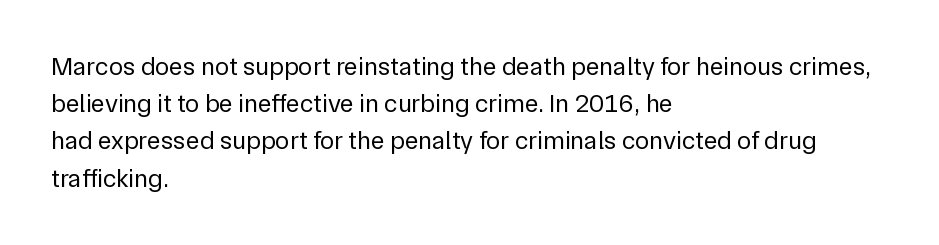
Q: Is the text bold? A: No.
Q: Is the text italic (slanted)? A: No, it is upright.
Q: Is the text underlined? A: No.
Q: How is the paragraph aligned? A: Left-aligned.
Q: Is the spacing between letters normal or unusually wide? A: Normal.
Q: Is the spacing between lines tight, normal or loose? A: Normal.
